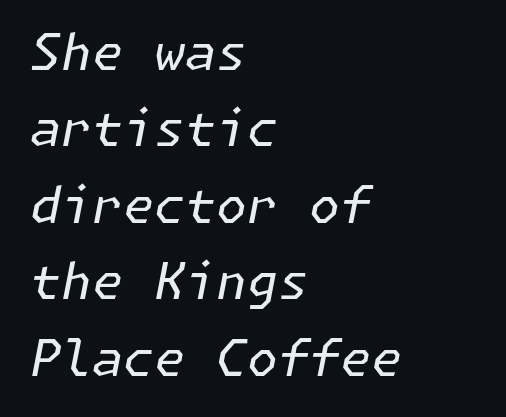
Teacher's note: observe the even left margin — that is flush-left alignment. An italicized treatment has been applied to the whole sample. Successive baselines arrive at the customary interval. The weight tops out at a normal text grade. A typesetter would call this zero additional tracking. Any mark beneath the type? The region is blank.
